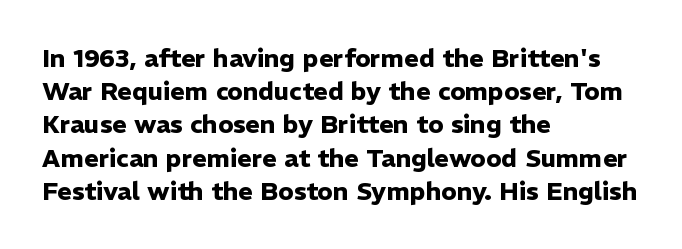
{"italic": "no", "bold": "yes", "underline": "no", "align": "left", "line_spacing": "normal", "line_spacing_ratio": 1.33, "letter_spacing": "normal", "letter_spacing_em": 0.0, "glyph_px": 25}
